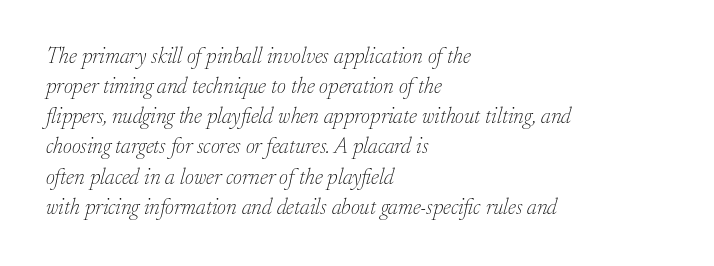
A typesetter would call this zero additional tracking. This sample is left-justified, so line endings fall wherever the words run out. Slanted lettering throughout. The line-height multiplier appears to be the usual default. Underlining? Definitely not there. Compared with a typical body face, this is equally light or lighter still.
